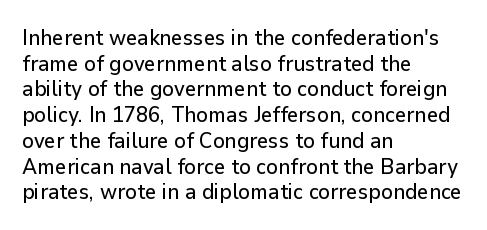
{"italic": "no", "underline": "no", "align": "left", "line_spacing_ratio": 1.17, "letter_spacing": "normal", "letter_spacing_em": 0.0, "glyph_px": 22}
